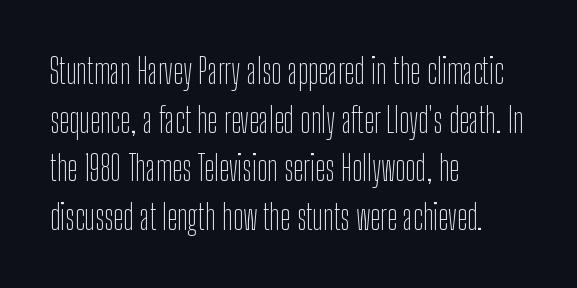
Stroke terminals: plain, sans-serif. The strip under each line holds only bare page. Caption: face not bold, strokes unweighted. Upright lettering throughout. Caption: standard tracking, unaltered. The leading is moderate, giving the passage an even texture.
